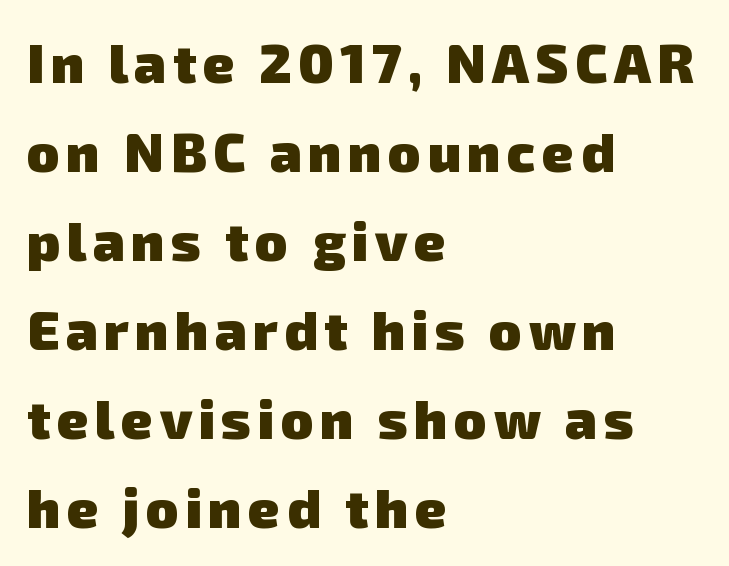
{"serif": "no", "bold": "yes", "weight": "heavy", "width": "normal", "stroke_contrast": "low", "x_height": "medium", "monospaced": "no", "underline": "no", "align": "left", "line_spacing": "normal", "line_spacing_ratio": 1.65, "glyph_px": 54}
